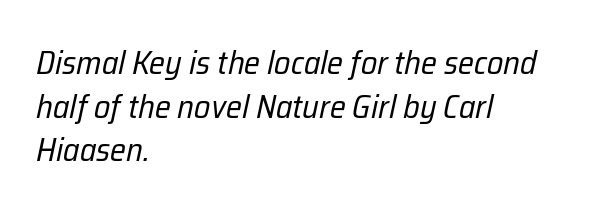
Q: Is the text bold? A: No.
Q: Is the text italic (slanted)? A: Yes, it leans right by about 12 degrees.
Q: Is the text underlined? A: No.
Q: How is the paragraph aligned? A: Left-aligned.
Q: Is the spacing between letters normal or unusually wide? A: Normal.
Q: Is the spacing between lines tight, normal or loose? A: Normal.
Q: Width (condensed, normal, or wide)? A: Condensed.
Q: Stroke contrast? A: Low.
Q: x-height? A: Medium.
Q: Monospaced? A: No.
